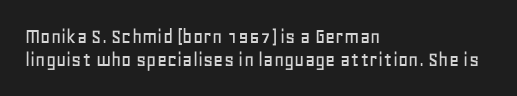
The image shows 22 px text type, upright; set left-aligned, tight line spacing (1.04x), normal letter spacing, not underlined.
